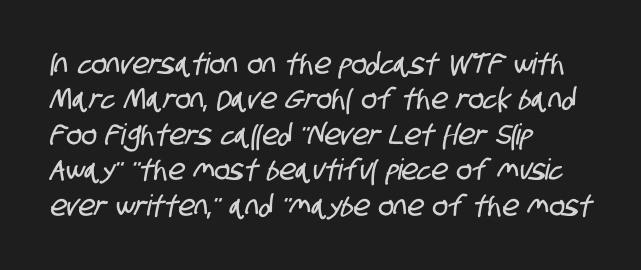
The image shows 29 px condensed sans-serif type; set left-aligned, line spacing 1.22x, normal letter spacing, not underlined; low stroke contrast and a large x-height.
